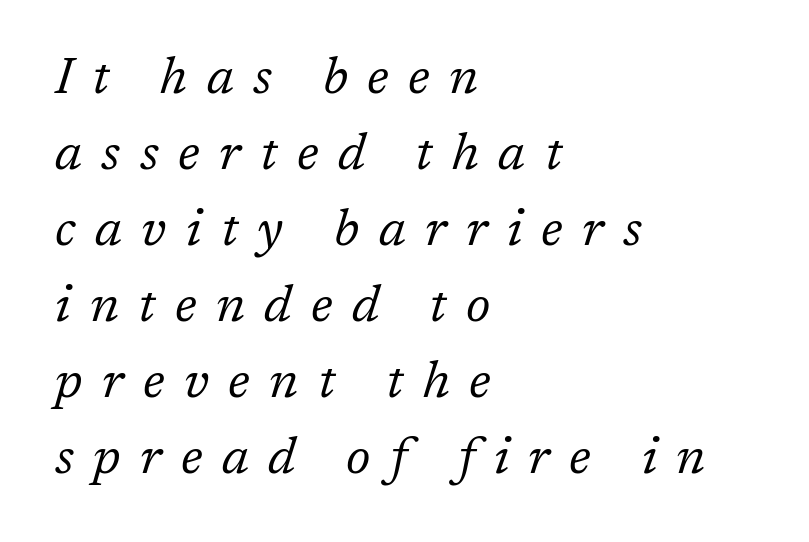
{"serif": "yes", "italic": "yes", "lean": "right", "slant_degrees": 17, "bold": "no", "weight": "regular", "width": "normal", "stroke_contrast": "low", "x_height": "medium", "monospaced": "no", "underline": "no", "align": "left", "line_spacing": "normal", "line_spacing_ratio": 1.49, "letter_spacing": "wide", "letter_spacing_em": 0.38, "glyph_px": 51}
